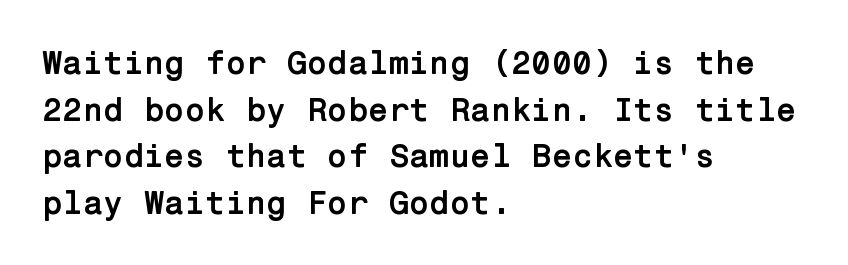
This sample uses plain, unmodified letter spacing. Look at the bottom of the vertical strokes: they stop flat, with no serifs. Each new line begins a customary step beneath the previous one. Bare-footed words on every line. Is there any slant? The stems are plumb. The typesetter chose a ragged-right arrangement here.
